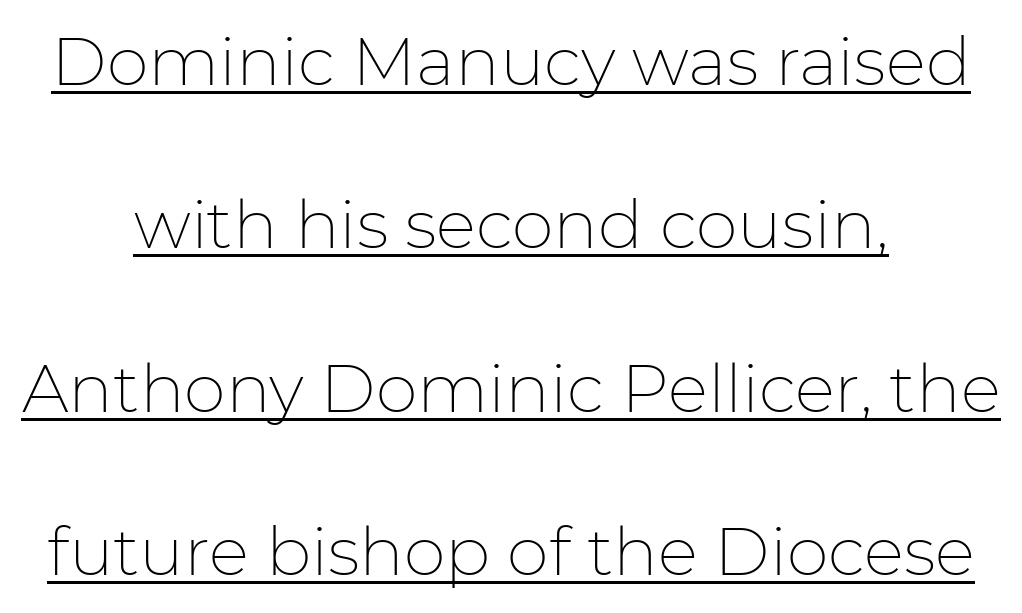
The image shows 67 px thin sans-serif type, upright; set centered, loose line spacing (2.44x), normal letter spacing, underlined; low stroke contrast and a medium x-height.
